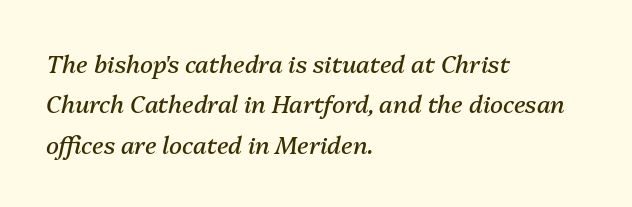
Q: Is the text bold? A: No.
Q: Is the text italic (slanted)? A: Yes, it leans right by about 13 degrees.
Q: Is the text underlined? A: No.
Q: How is the paragraph aligned? A: Left-aligned.
Q: Is the spacing between letters normal or unusually wide? A: Normal.
Q: Is the spacing between lines tight, normal or loose? A: Normal.
